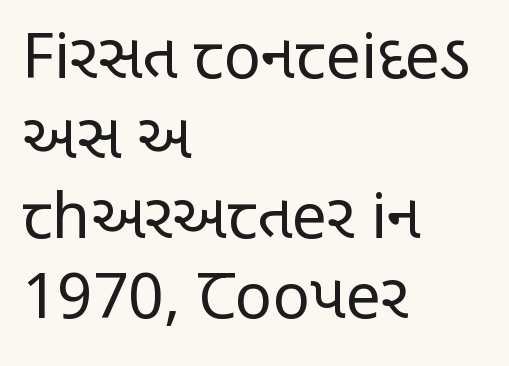
The image shows 62 px regular-weight, condensed sans-serif type, upright; set left-aligned, normal line spacing (1.29x), normal letter spacing, not underlined; low stroke contrast and a large x-height.
